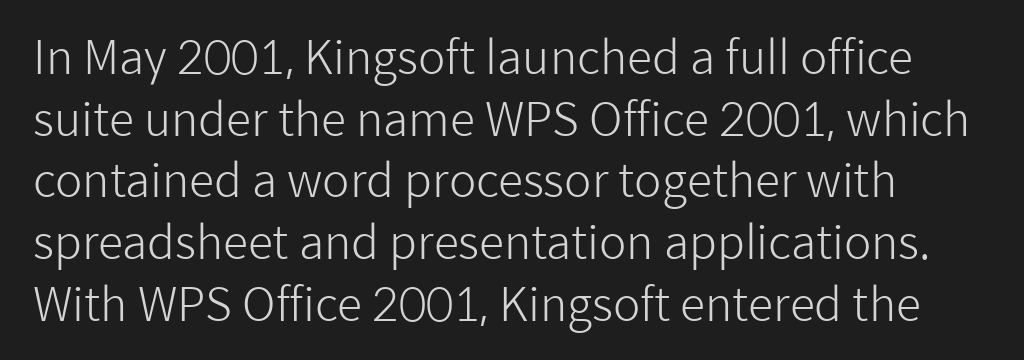
The image shows 46 px light sans-serif type, upright; set normal line spacing (1.34x), normal letter spacing, not underlined; low stroke contrast and a medium x-height.
